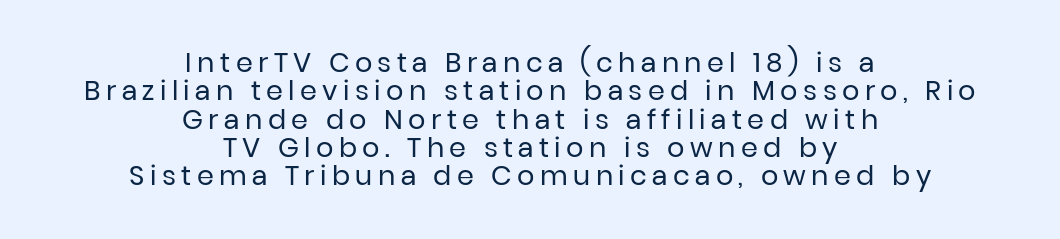
The image shows 27 px text type, upright; set centered, tight line spacing (1.05x), unusually wide letter spacing (+0.2 em), not underlined.
